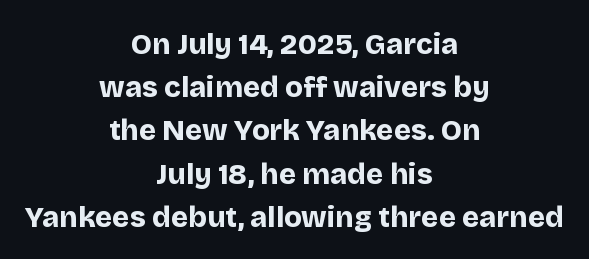
The glyphs in this specimen are sans serif. Leading: standard. You could not count columns in this text — the font is proportionally spaced. Unmarked baselines from the first word to the last.
